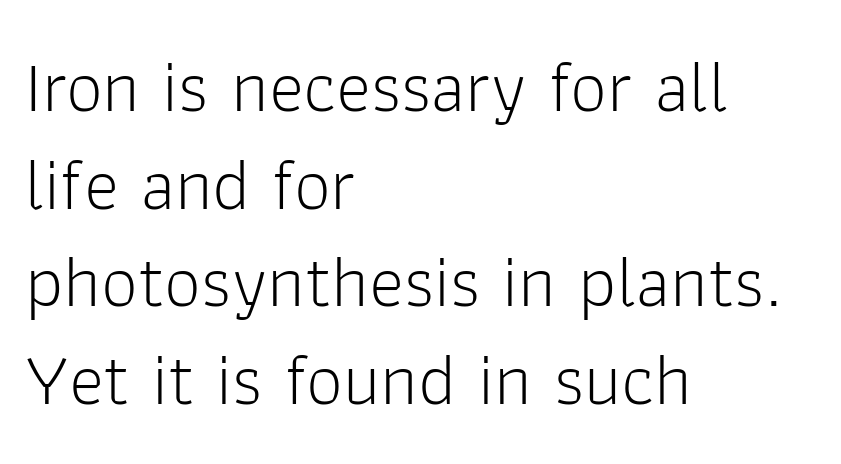
{"serif": "no", "italic": "no", "bold": "no", "weight": "light", "width": "normal", "stroke_contrast": "low", "x_height": "medium", "monospaced": "no", "underline": "no", "align": "left", "line_spacing": "normal", "line_spacing_ratio": 1.32, "letter_spacing": "normal", "letter_spacing_em": 0.0, "glyph_px": 74}
